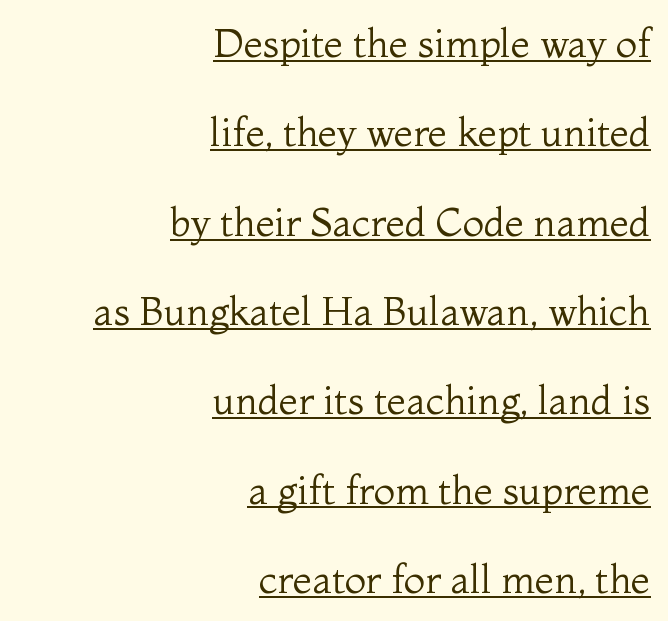
{"serif": "yes", "italic": "no", "bold": "no", "weight": "regular", "width": "normal", "stroke_contrast": "medium", "x_height": "medium", "monospaced": "no", "underline": "yes", "align": "right", "line_spacing": "loose", "line_spacing_ratio": 2.29, "letter_spacing": "normal", "letter_spacing_em": 0.0, "glyph_px": 39}
